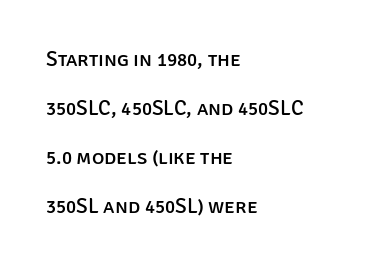
The image shows 21 px text type, upright; set left-aligned, loose line spacing (2.34x), normal letter spacing, not underlined.
